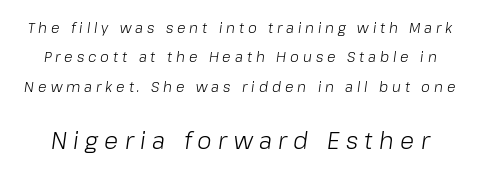
This layout puts the modest block above and the oversized block below. Summary of weight: not heavy and not bold. Observe the wide spacing: letters keep a clear distance from each other. Widely set lines give the paragraph a tall, airy silhouette. These lines were composed using italics. No word sits above an underline.
